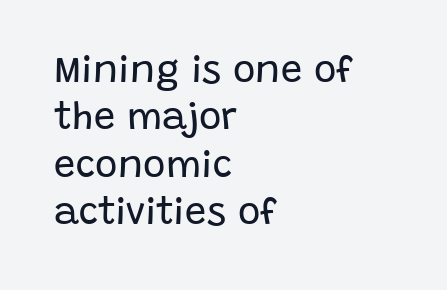
The image shows 38 px regular-weight sans-serif type, upright; set left-aligned, normal line spacing (1.25x), normal letter spacing, not underlined; low stroke contrast and a large x-height.
